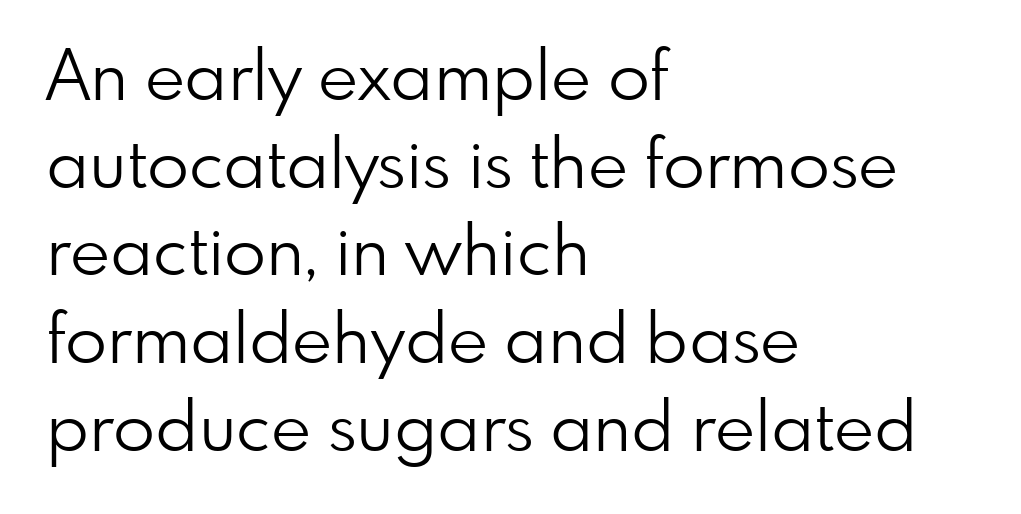
{"serif": "no", "italic": "no", "bold": "no", "weight": "light", "width": "normal", "stroke_contrast": "low", "x_height": "small", "monospaced": "no", "underline": "no", "align": "left", "line_spacing": "normal", "line_spacing_ratio": 1.27, "letter_spacing": "normal", "letter_spacing_em": 0.0, "glyph_px": 69}
